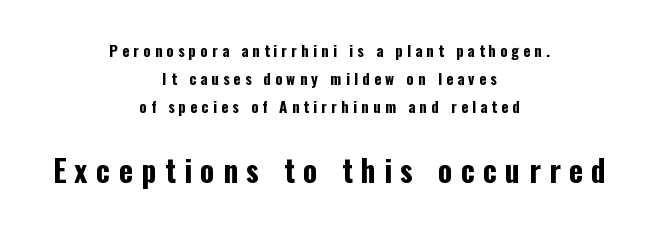
{"serif": "no", "italic": "no", "bold": "yes", "weight": "bold", "width": "condensed", "stroke_contrast": "low", "x_height": "medium", "monospaced": "no", "underline": "no", "align": "center", "line_spacing_ratio": 1.87, "letter_spacing": "wide", "letter_spacing_em": 0.28, "larger_block": "second", "size_ratio": 2.0, "glyph_px": 30}
